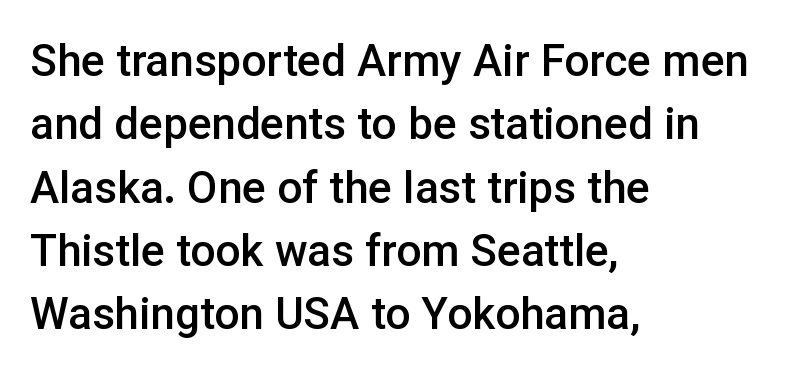
{"serif": "no", "italic": "no", "bold": "semi", "weight": "semibold", "width": "normal", "stroke_contrast": "low", "x_height": "medium", "monospaced": "no", "underline": "no", "align": "left", "line_spacing": "normal", "line_spacing_ratio": 1.44, "letter_spacing": "normal", "letter_spacing_em": 0.0, "glyph_px": 44}
